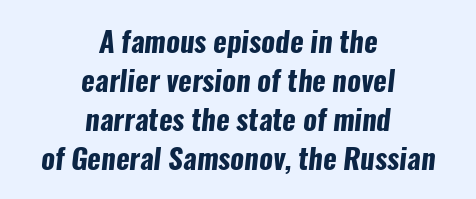
The image shows 29 px bold, condensed sans-serif type; set centered, normal line spacing (1.34x), normal letter spacing, not underlined; low stroke contrast and a medium x-height.
